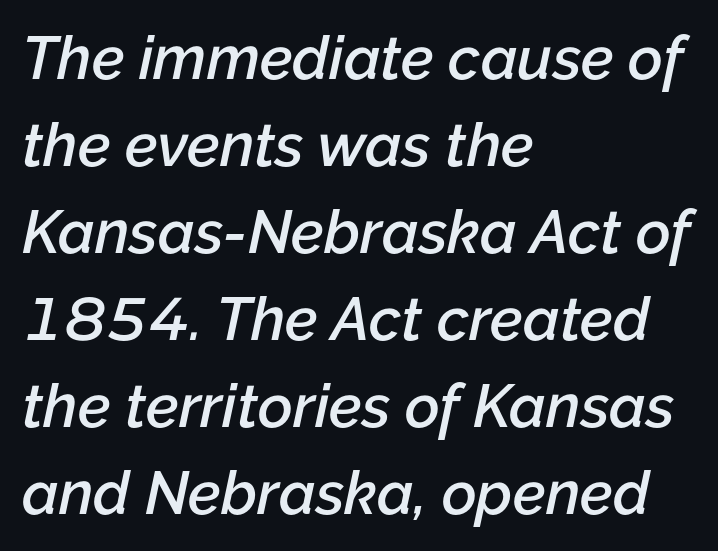
{"italic": "yes", "lean": "right", "slant_degrees": 12, "bold": "semi", "weight": "semibold", "width": "normal", "stroke_contrast": "low", "x_height": "medium", "monospaced": "no", "underline": "no", "align": "left", "line_spacing": "normal", "line_spacing_ratio": 1.45, "letter_spacing": "normal", "letter_spacing_em": 0.0, "glyph_px": 60}
